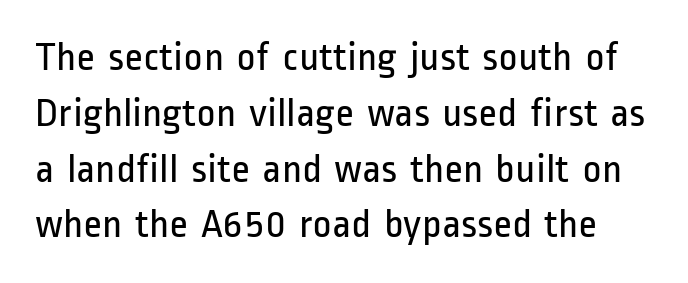
Q: Is the text bold? A: No.
Q: Is the text italic (slanted)? A: No, it is upright.
Q: Is the typeface a serif or a sans-serif typeface? A: Sans-serif.
Q: Is the text underlined? A: No.
Q: Is the spacing between letters normal or unusually wide? A: Normal.
Q: Is the spacing between lines tight, normal or loose? A: Normal.
Q: Width (condensed, normal, or wide)? A: Condensed.
Q: Stroke contrast? A: Low.
Q: x-height? A: Medium.
Q: Monospaced? A: No.
